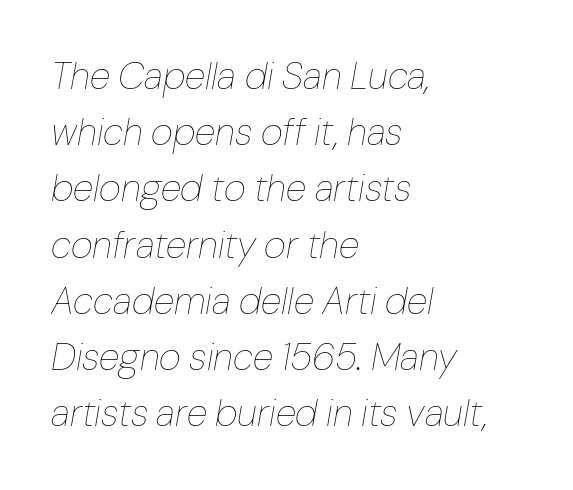
The image shows 38 px thin type, italic (leaning right); set left-aligned, normal line spacing (1.48x), normal letter spacing, not underlined; low stroke contrast and a medium x-height.
